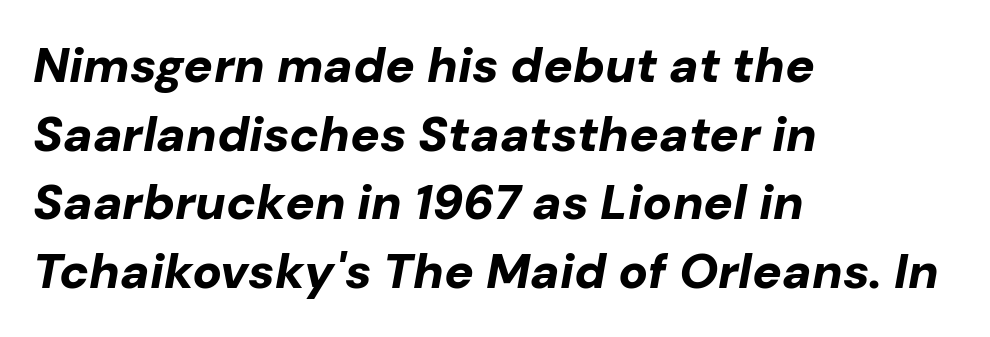
Q: Is the text bold? A: Yes.
Q: Is the text italic (slanted)? A: Yes, it leans right by about 10 degrees.
Q: Is the text underlined? A: No.
Q: How is the paragraph aligned? A: Left-aligned.
Q: Is the spacing between letters normal or unusually wide? A: Normal.
Q: Is the spacing between lines tight, normal or loose? A: Normal.
Q: Width (condensed, normal, or wide)? A: Normal.
Q: Stroke contrast? A: Low.
Q: x-height? A: Medium.
Q: Monospaced? A: No.
